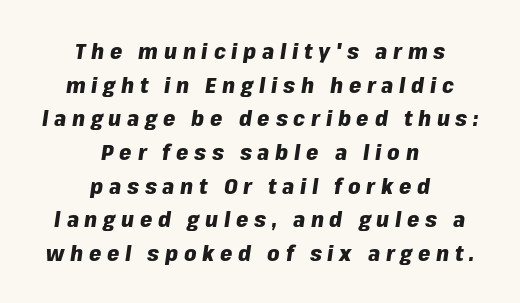
The image shows 22 px bold type, italic (leaning right); set centered, normal line spacing (1.53x), unusually wide letter spacing (+0.26 em), not underlined.
